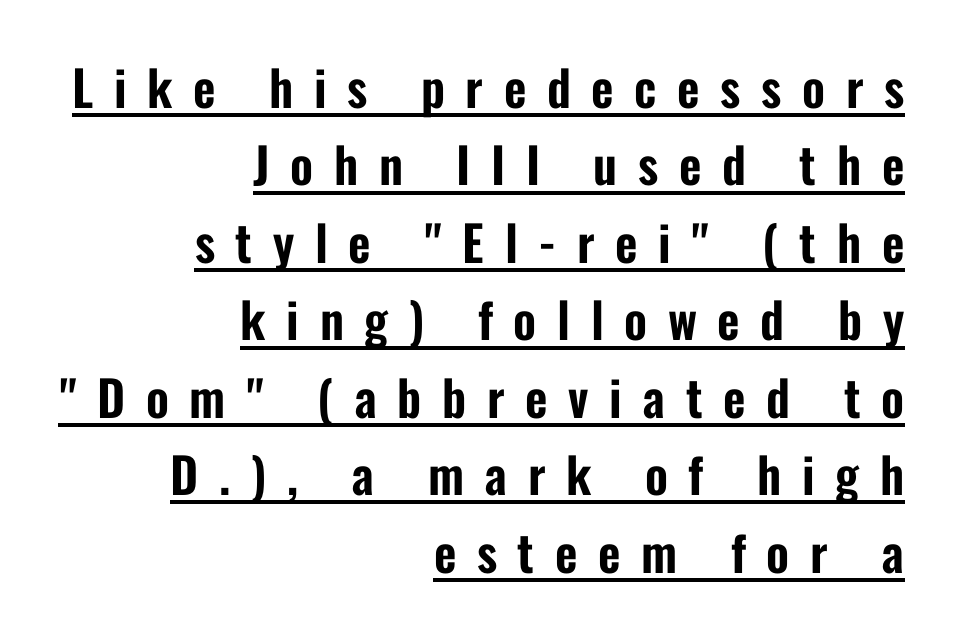
Q: Is the text italic (slanted)? A: No, it is upright.
Q: Is the typeface a serif or a sans-serif typeface? A: Sans-serif.
Q: Is the text underlined? A: Yes.
Q: How is the paragraph aligned? A: Right-aligned.
Q: Is the spacing between letters normal or unusually wide? A: Unusually wide.
Q: Is the spacing between lines tight, normal or loose? A: Normal.
Q: Width (condensed, normal, or wide)? A: Condensed.
Q: Stroke contrast? A: Low.
Q: x-height? A: Medium.
Q: Monospaced? A: No.
